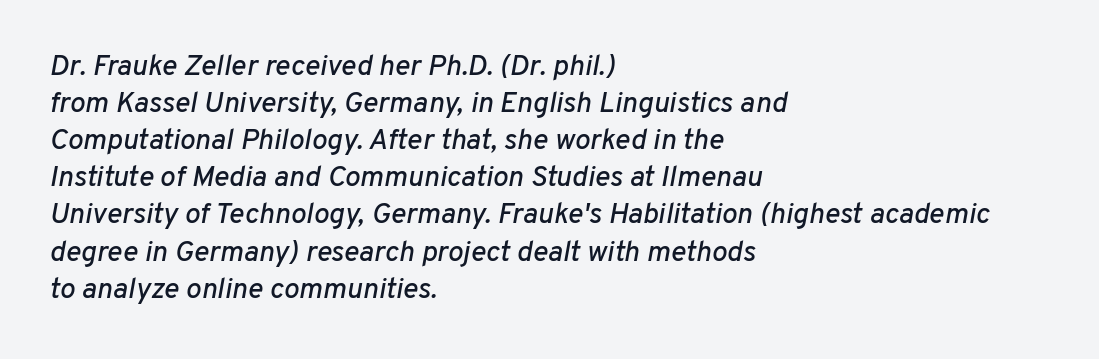
{"italic": "yes", "lean": "right", "slant_degrees": 10, "width": "normal", "stroke_contrast": "low", "x_height": "medium", "monospaced": "no", "underline": "no", "align": "left", "line_spacing": "normal", "line_spacing_ratio": 1.28, "letter_spacing": "normal", "letter_spacing_em": 0.0, "glyph_px": 29}
